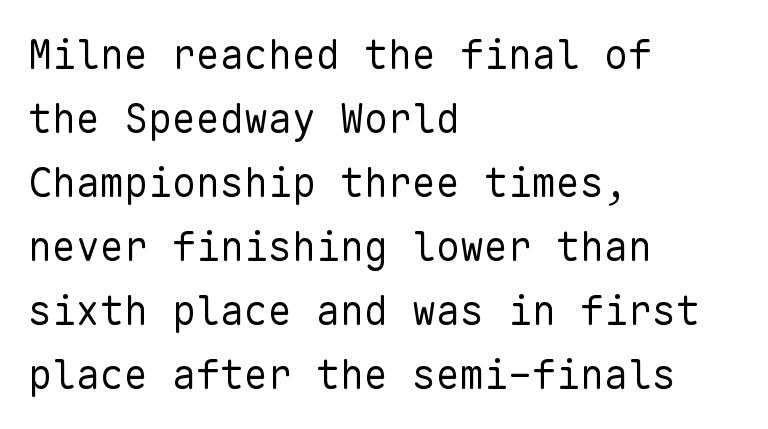
Letterform terminals end flat and unadorned throughout the passage. No chunkiness to these letters — they're not bold. Plain, unruled lines of type. Think of a typewriter: that constant character pitch is what you see here. Interline gaps are of average width in this sample. Does the copy run flush right? No — it runs flush left.
